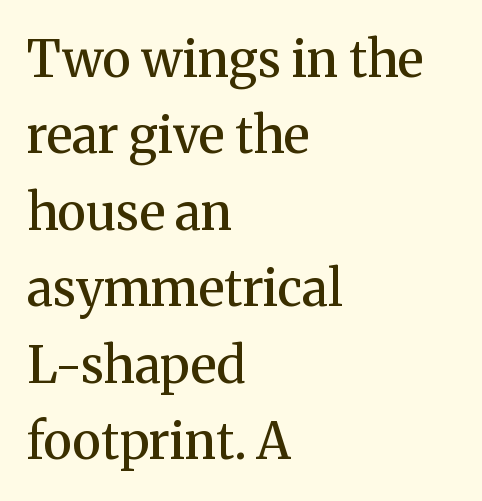
Alignment: flush left. Weight check: semibold — heavier than regular, not quite bold. Type style note: has serifs. What's the leading like? Ordinary, nothing unusual. Rule under the text: the space is simply empty. Does extra space separate the letters? No, they use regular spacing.
